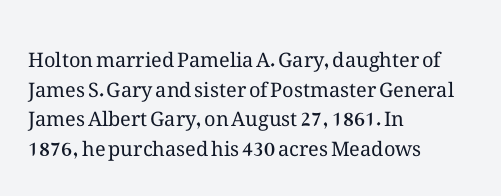
Compared with a typical body face, this is equally light or lighter still. The line texture is even and compact thanks to regular tracking. The space directly below the letters is spotless. Nope, not italic — everything's standing straight.
